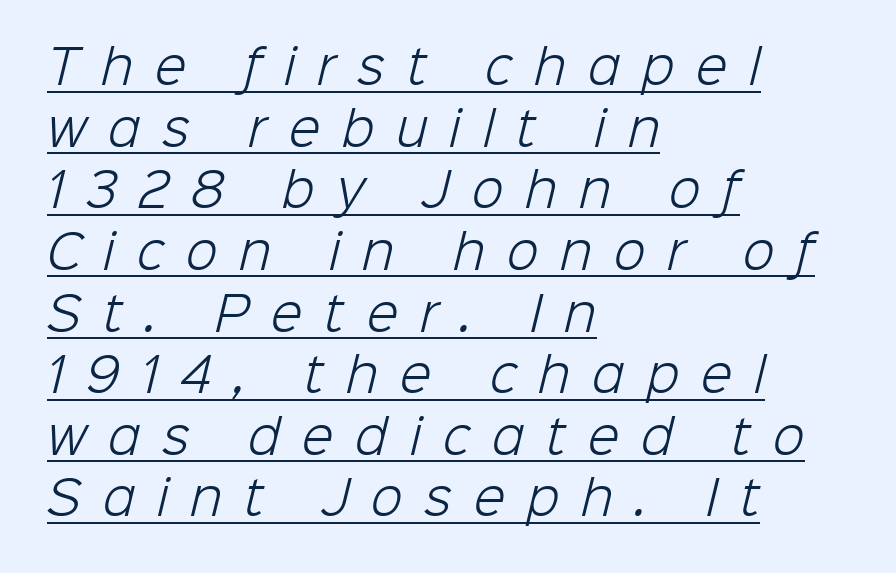
Q: Is the text bold? A: No.
Q: Is the typeface a serif or a sans-serif typeface? A: Sans-serif.
Q: Is the text underlined? A: Yes.
Q: How is the paragraph aligned? A: Left-aligned.
Q: Is the spacing between letters normal or unusually wide? A: Unusually wide.
Q: Is the spacing between lines tight, normal or loose? A: Normal.
Q: Width (condensed, normal, or wide)? A: Normal.
Q: Stroke contrast? A: Low.
Q: x-height? A: Medium.
Q: Monospaced? A: No.
